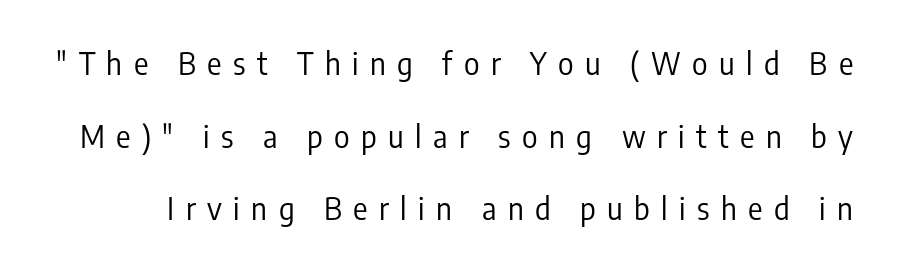
{"serif": "no", "italic": "no", "bold": "no", "weight": "regular", "width": "condensed", "stroke_contrast": "low", "x_height": "medium", "monospaced": "no", "underline": "no", "line_spacing": "loose", "line_spacing_ratio": 2.42, "letter_spacing": "wide", "letter_spacing_em": 0.38, "glyph_px": 30}
